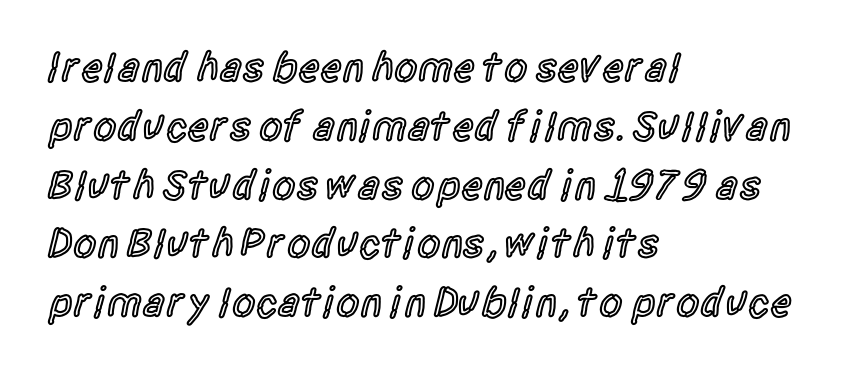
{"serif": "no", "bold": "semi", "weight": "semibold", "width": "condensed", "x_height": "large", "monospaced": "no", "underline": "no", "align": "left", "line_spacing": "normal", "line_spacing_ratio": 1.4, "letter_spacing": "normal", "letter_spacing_em": 0.0, "glyph_px": 42}
